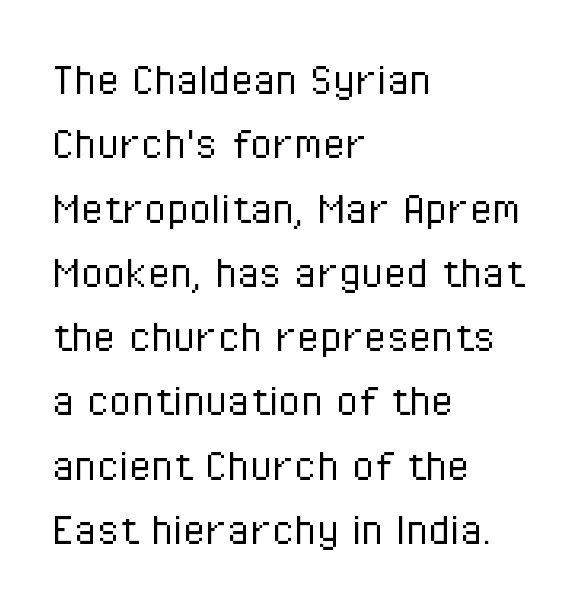
Q: Is the text bold? A: No.
Q: Is the text italic (slanted)? A: No, it is upright.
Q: Is the typeface a serif or a sans-serif typeface? A: Sans-serif.
Q: Is the text underlined? A: No.
Q: How is the paragraph aligned? A: Left-aligned.
Q: Is the spacing between letters normal or unusually wide? A: Normal.
Q: Is the spacing between lines tight, normal or loose? A: Normal.
Q: Width (condensed, normal, or wide)? A: Condensed.
Q: Stroke contrast? A: Low.
Q: x-height? A: Medium.
Q: Monospaced? A: No.
